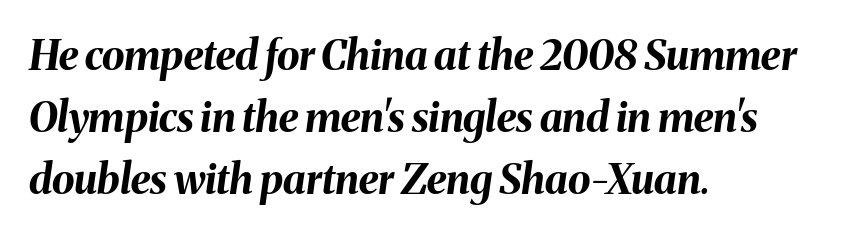
Q: Is the text bold? A: Yes.
Q: Is the text italic (slanted)? A: Yes, it leans right by about 8 degrees.
Q: Is the text underlined? A: No.
Q: How is the paragraph aligned? A: Left-aligned.
Q: Is the spacing between letters normal or unusually wide? A: Normal.
Q: Is the spacing between lines tight, normal or loose? A: Normal.
Q: Width (condensed, normal, or wide)? A: Normal.
Q: Stroke contrast? A: Medium.
Q: x-height? A: Medium.
Q: Monospaced? A: No.
